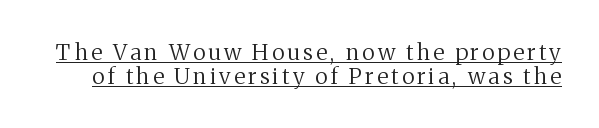
Is there an underline? Yes — a line sits under the letters. Weight: in the light-to-regular range. If you drew a line through each stem, it would be perfectly vertical. Regarding leading, the lines here are crowded together.
